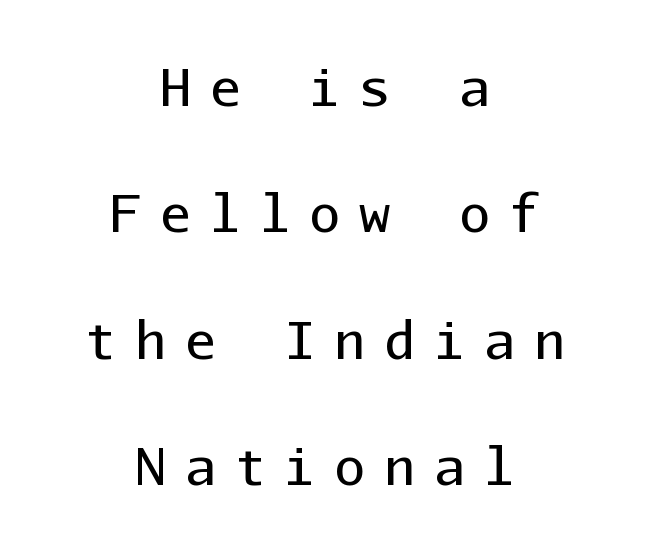
Q: Is the text bold? A: No.
Q: Is the text italic (slanted)? A: No, it is upright.
Q: Is the typeface a serif or a sans-serif typeface? A: Sans-serif.
Q: Is the text underlined? A: No.
Q: How is the paragraph aligned? A: Centered.
Q: Is the spacing between letters normal or unusually wide? A: Unusually wide.
Q: Is the spacing between lines tight, normal or loose? A: Loose.
Q: Width (condensed, normal, or wide)? A: Normal.
Q: Stroke contrast? A: Low.
Q: x-height? A: Medium.
Q: Monospaced? A: Yes.
